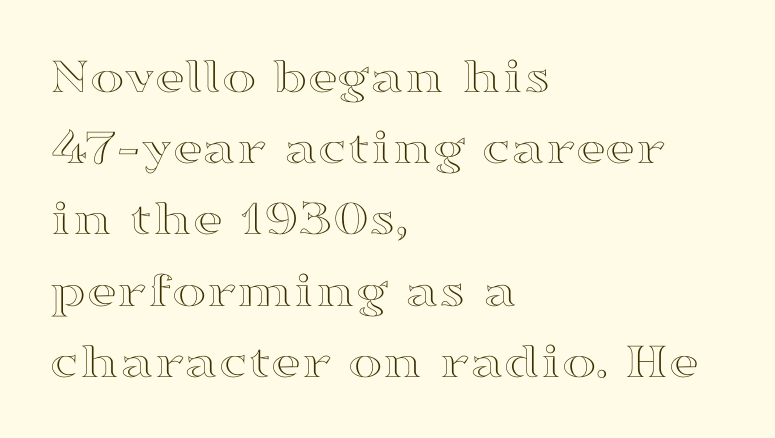
{"italic": "no", "width": "wide", "x_height": "medium", "monospaced": "no", "underline": "no", "align": "left", "line_spacing": "normal", "line_spacing_ratio": 1.37, "letter_spacing": "normal", "letter_spacing_em": 0.0, "glyph_px": 52}
